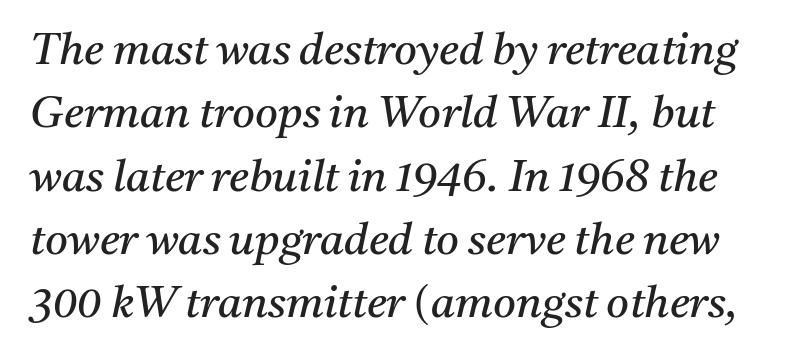
The glyphs are unaccompanied by any horizontal stroke below them. Quick note: interline space is typical. This is not heavy type; no bold has been used. This is serif lettering, the kind often seen in printed books.
